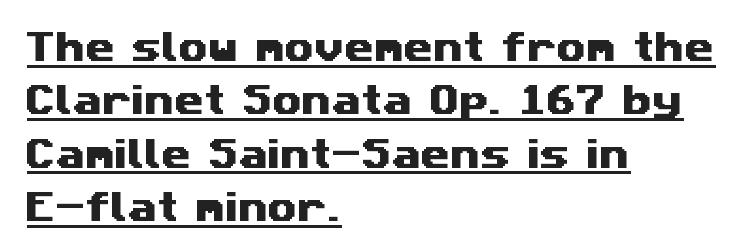
Proportional: the letters do not fall into vertical columns. Horizontal bands of white between lines are of average thickness. Here the glyphs are tracked normally, forming tight word shapes. Does a line run under the words? Yes, clearly. Visually the block forms a straight wall on the left and a jagged coastline on the right. Serifs: no, the terminals of the letterforms are clean.
